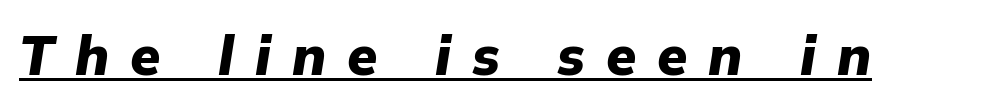
You can see a thin bar hugging the bottom of the glyphs. Do the characters align in a grid? No, the font is proportional. Words appear elongated and porous because spacing is wide. Stroke thickness is high; the sample reads as a true bold.
